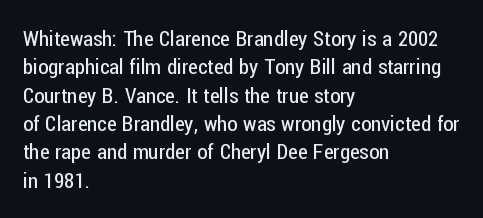
Q: Is the text bold? A: No.
Q: Is the text italic (slanted)? A: No, it is upright.
Q: Is the text underlined? A: No.
Q: How is the paragraph aligned? A: Left-aligned.
Q: Is the spacing between letters normal or unusually wide? A: Normal.
Q: Is the spacing between lines tight, normal or loose? A: Normal.
